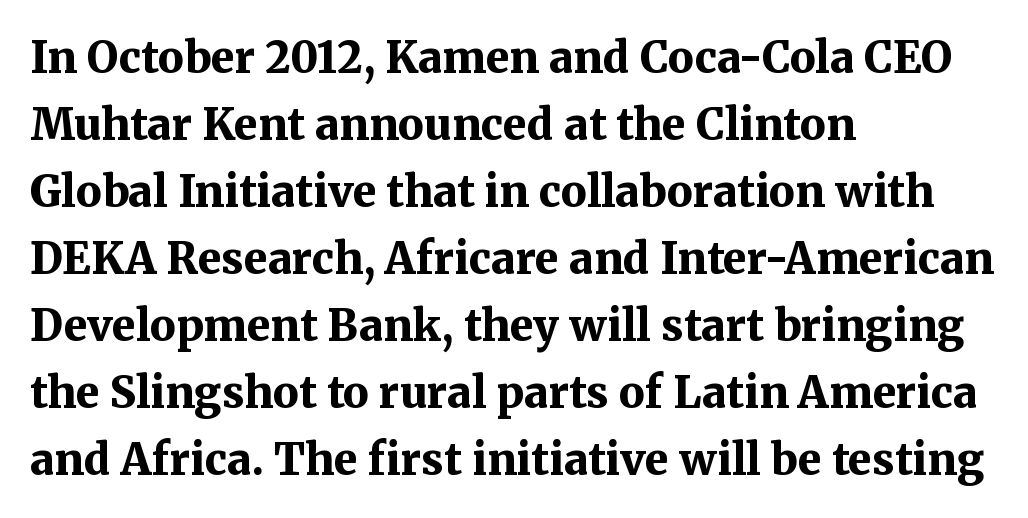
Q: Is the text bold? A: Yes.
Q: Is the text italic (slanted)? A: No, it is upright.
Q: Is the typeface a serif or a sans-serif typeface? A: Serif.
Q: Is the text underlined? A: No.
Q: How is the paragraph aligned? A: Left-aligned.
Q: Is the spacing between letters normal or unusually wide? A: Normal.
Q: Is the spacing between lines tight, normal or loose? A: Normal.
Q: Width (condensed, normal, or wide)? A: Normal.
Q: Stroke contrast? A: Medium.
Q: x-height? A: Medium.
Q: Monospaced? A: No.
